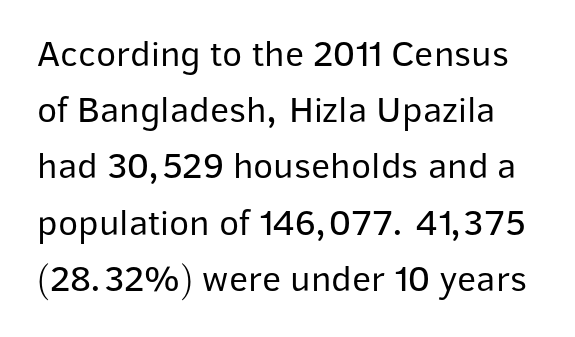
Q: Is the text bold? A: No.
Q: Is the text italic (slanted)? A: No, it is upright.
Q: Is the typeface a serif or a sans-serif typeface? A: Sans-serif.
Q: Is the text underlined? A: No.
Q: Is the spacing between letters normal or unusually wide? A: Normal.
Q: Is the spacing between lines tight, normal or loose? A: Normal.
Q: Width (condensed, normal, or wide)? A: Normal.
Q: Stroke contrast? A: Low.
Q: x-height? A: Medium.
Q: Monospaced? A: No.
